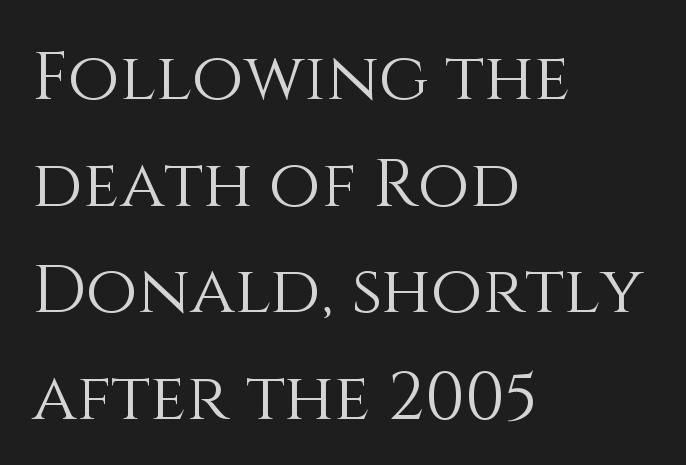
Ascenders rise straight up at ninety degrees. Note the varied advance widths — an 'i' is clearly narrower than an 'm'. The rendering keeps characters at their native spacing. Underlining? Definitely not there. Compared with a centered layout, this one pins lines to the left instead.
